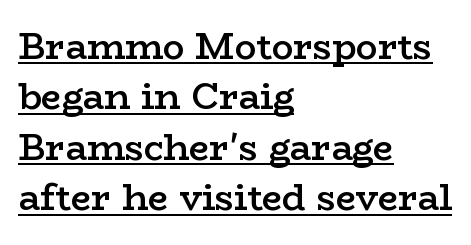
{"serif": "yes", "italic": "no", "bold": "semi", "weight": "semibold", "width": "wide", "stroke_contrast": "low", "x_height": "medium", "monospaced": "no", "underline": "yes", "align": "left", "line_spacing": "normal", "line_spacing_ratio": 1.4, "letter_spacing": "normal", "letter_spacing_em": 0.0, "glyph_px": 36}
